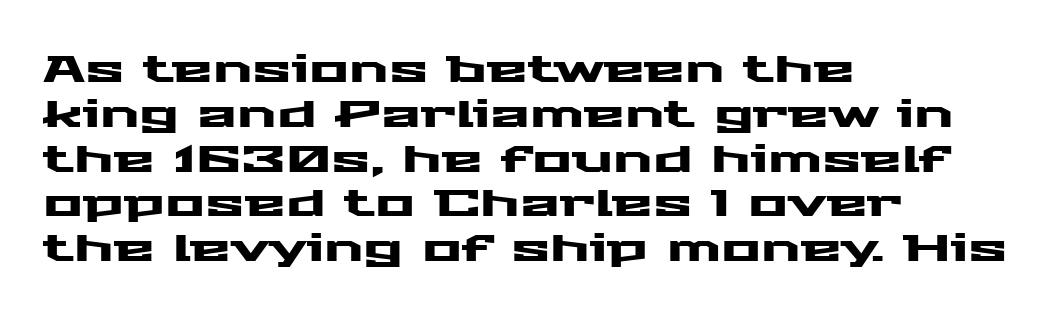
{"serif": "no", "italic": "no", "width": "wide", "stroke_contrast": "medium", "x_height": "medium", "monospaced": "no", "underline": "no", "align": "left", "line_spacing_ratio": 1.21, "letter_spacing": "normal", "letter_spacing_em": 0.0, "glyph_px": 37}
